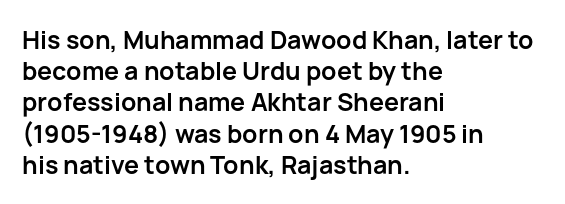
{"italic": "no", "bold": "yes", "underline": "no", "align": "left", "line_spacing": "normal", "line_spacing_ratio": 1.25, "letter_spacing": "normal", "letter_spacing_em": 0.0, "glyph_px": 25}
